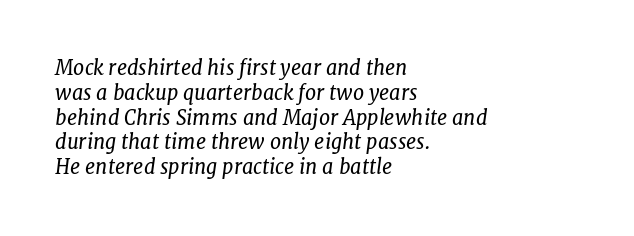
Heaviness? Minimal to ordinary, like unemphasized prose. Characters are canted at an angle relative to the baseline's perpendicular. Each word holds together tightly as a unit, with standard inter-letter gaps. Layout note: lines flush left. The area under the type is left untouched.
